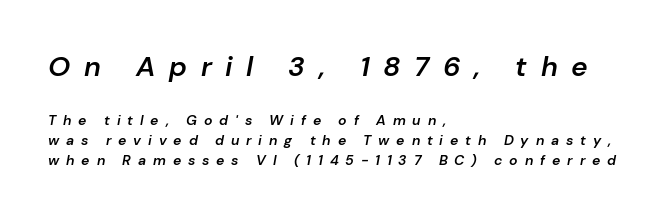
Q: Is the text bold? A: Semi-bold.
Q: Is the text italic (slanted)? A: Yes, it leans right by about 10 degrees.
Q: Is the text underlined? A: No.
Q: How is the paragraph aligned? A: Left-aligned.
Q: Is the spacing between letters normal or unusually wide? A: Unusually wide.
Q: Is the spacing between lines tight, normal or loose? A: Normal.
Q: Which block of text is set in a larger size, the first (top) or the second (bottom)? A: The first (top) one.
Q: Width (condensed, normal, or wide)? A: Normal.
Q: Stroke contrast? A: Low.
Q: x-height? A: Medium.
Q: Monospaced? A: No.
